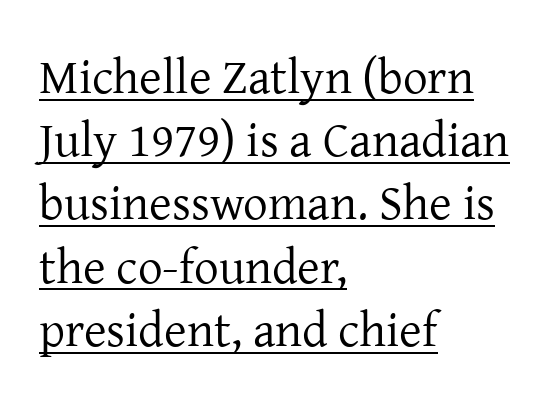
{"serif": "yes", "italic": "no", "bold": "no", "weight": "regular", "width": "normal", "stroke_contrast": "low", "x_height": "medium", "monospaced": "no", "underline": "yes", "align": "left", "line_spacing": "normal", "line_spacing_ratio": 1.29, "letter_spacing": "normal", "letter_spacing_em": 0.0, "glyph_px": 49}
